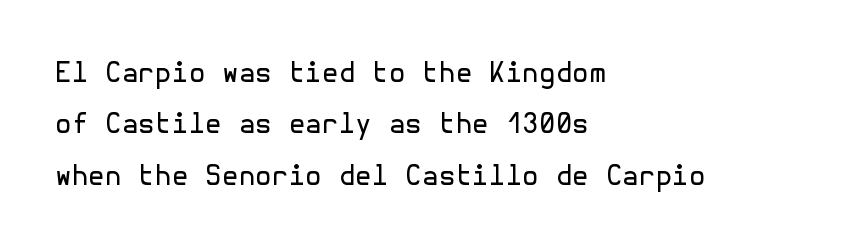
A great deal of white space separates one row of letters from the next. Unbolded letterforms with no extra heft. Leftover space on each line is placed entirely after the last word. The font's upright variant was chosen for this text.
